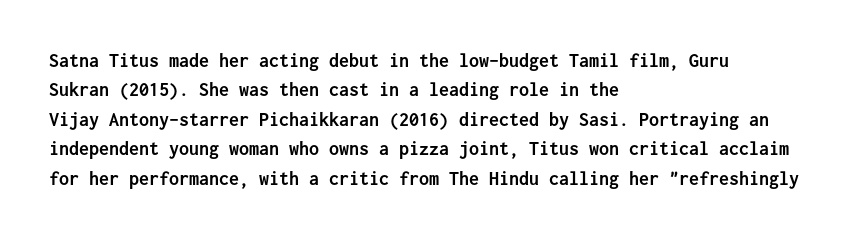
Q: Is the text bold? A: Yes.
Q: Is the text italic (slanted)? A: No, it is upright.
Q: Is the text underlined? A: No.
Q: How is the paragraph aligned? A: Left-aligned.
Q: Is the spacing between letters normal or unusually wide? A: Normal.
Q: Is the spacing between lines tight, normal or loose? A: Normal.
